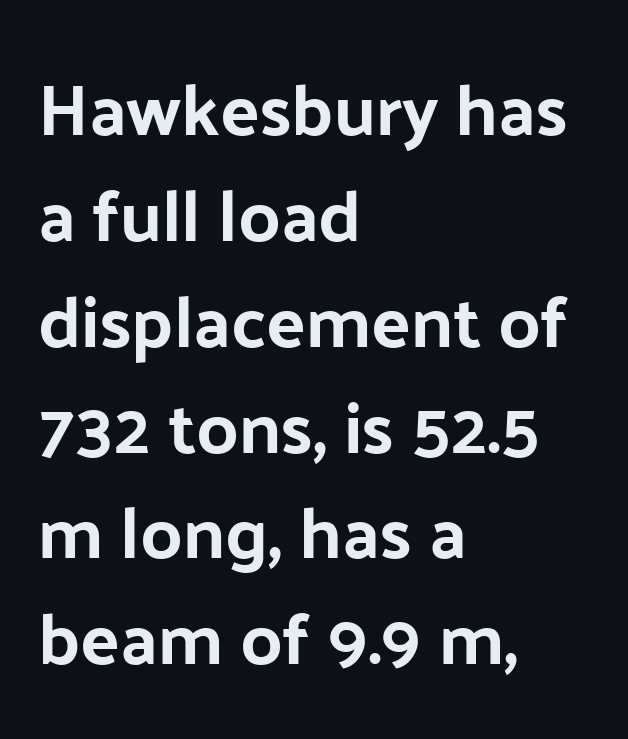
Q: Is the text italic (slanted)? A: No, it is upright.
Q: Is the typeface a serif or a sans-serif typeface? A: Sans-serif.
Q: Is the text underlined? A: No.
Q: How is the paragraph aligned? A: Left-aligned.
Q: Is the spacing between letters normal or unusually wide? A: Normal.
Q: Is the spacing between lines tight, normal or loose? A: Normal.
Q: Width (condensed, normal, or wide)? A: Normal.
Q: Stroke contrast? A: Low.
Q: x-height? A: Medium.
Q: Monospaced? A: No.
